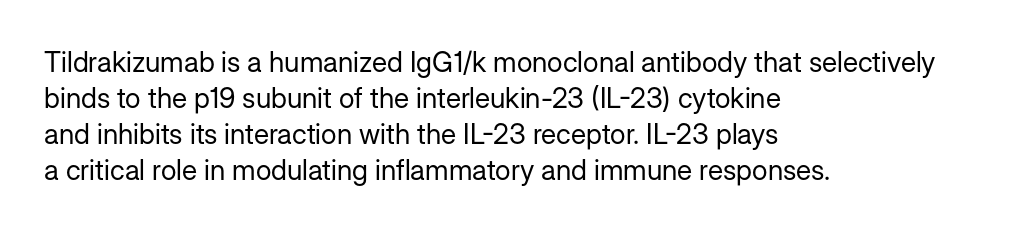
Q: Is the text bold? A: No.
Q: Is the text italic (slanted)? A: No, it is upright.
Q: Is the typeface a serif or a sans-serif typeface? A: Sans-serif.
Q: Is the text underlined? A: No.
Q: How is the paragraph aligned? A: Left-aligned.
Q: Is the spacing between letters normal or unusually wide? A: Normal.
Q: Is the spacing between lines tight, normal or loose? A: Normal.
Q: Width (condensed, normal, or wide)? A: Normal.
Q: Stroke contrast? A: Low.
Q: x-height? A: Medium.
Q: Monospaced? A: No.
